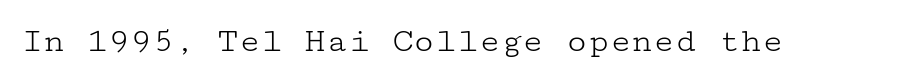
{"serif": "yes", "italic": "no", "bold": "no", "weight": "light", "width": "wide", "stroke_contrast": "low", "x_height": "medium", "underline": "no", "letter_spacing": "normal", "letter_spacing_em": 0.0, "glyph_px": 36}
